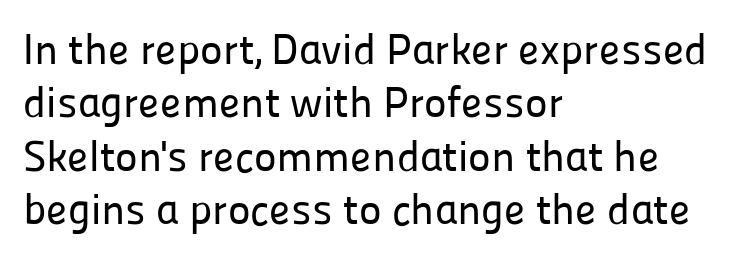
Q: Is the text italic (slanted)? A: No, it is upright.
Q: Is the typeface a serif or a sans-serif typeface? A: Sans-serif.
Q: Is the text underlined? A: No.
Q: How is the paragraph aligned? A: Left-aligned.
Q: Is the spacing between letters normal or unusually wide? A: Normal.
Q: Width (condensed, normal, or wide)? A: Normal.
Q: Stroke contrast? A: Low.
Q: x-height? A: Medium.
Q: Monospaced? A: No.
